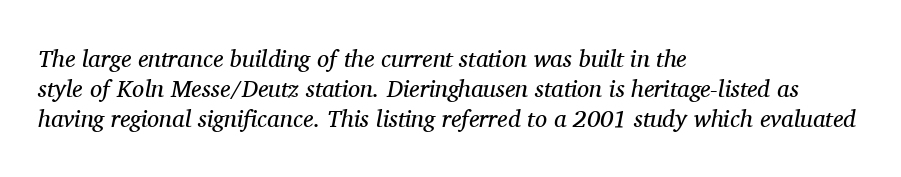
Spacing between characters is what you'd get straight out of the box. The strokes carry an ordinary text weight at most. Each line starts at the same left margin while the right side varies. No word sits above an underline.
